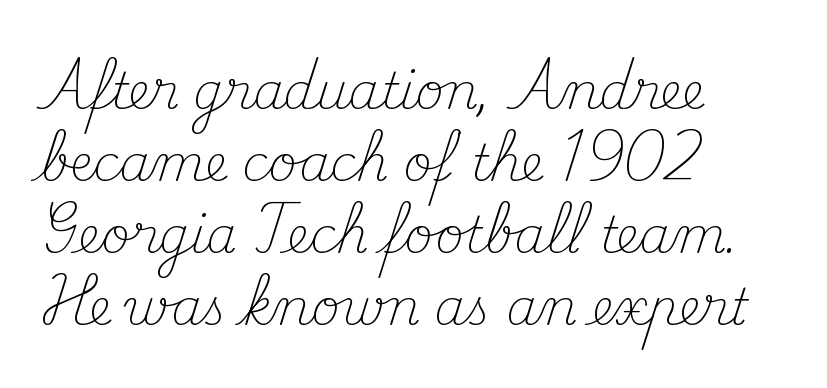
{"serif": "yes", "bold": "no", "weight": "light", "width": "normal", "stroke_contrast": "medium", "x_height": "small", "monospaced": "no", "underline": "no", "align": "left", "line_spacing": "normal", "line_spacing_ratio": 1.47, "letter_spacing": "normal", "letter_spacing_em": 0.0, "glyph_px": 49}
